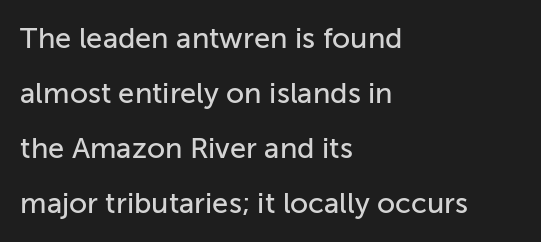
A typesetter would label this face a sans. A student would call this left alignment; a typographer would say flush left, rag right. Loosely led — the rows are spread out. Descenders hang freely into open space.
